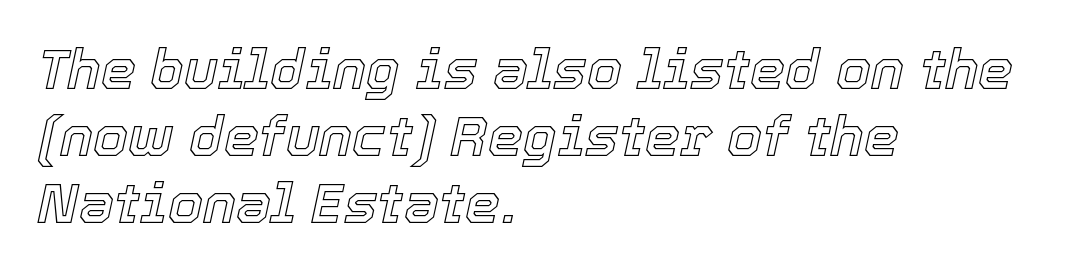
{"italic": "yes", "lean": "right", "slant_degrees": 12, "width": "normal", "x_height": "medium", "monospaced": "no", "underline": "no", "align": "left", "line_spacing_ratio": 1.2, "letter_spacing": "normal", "letter_spacing_em": 0.0, "glyph_px": 56}
